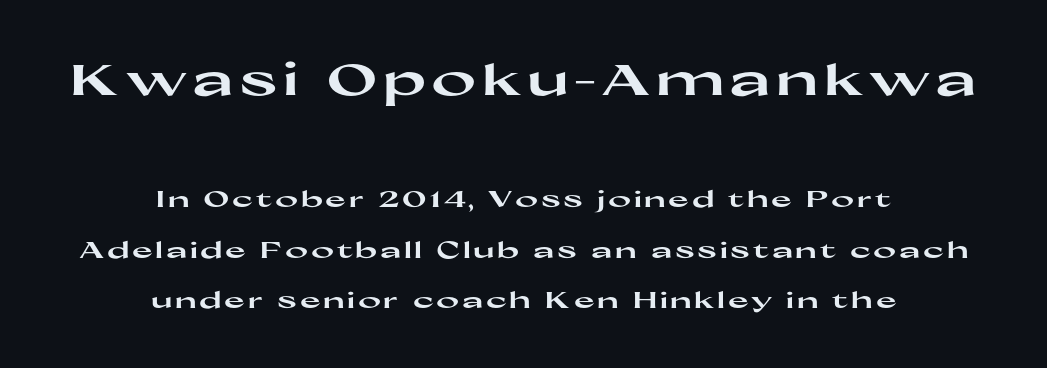
Q: Is the text bold? A: Yes.
Q: Is the text italic (slanted)? A: No, it is upright.
Q: Is the typeface a serif or a sans-serif typeface? A: Sans-serif.
Q: Is the text underlined? A: No.
Q: How is the paragraph aligned? A: Centered.
Q: Is the spacing between lines tight, normal or loose? A: Loose.
Q: Which block of text is set in a larger size, the first (top) or the second (bottom)? A: The first (top) one.
Q: Width (condensed, normal, or wide)? A: Wide.
Q: Stroke contrast? A: High.
Q: x-height? A: Medium.
Q: Monospaced? A: No.
